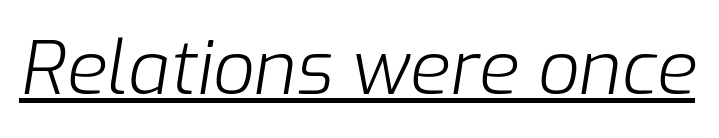
Q: Is the text bold? A: No.
Q: Is the text italic (slanted)? A: Yes, it leans right by about 9 degrees.
Q: Is the text underlined? A: Yes.
Q: Is the spacing between letters normal or unusually wide? A: Normal.
Q: Width (condensed, normal, or wide)? A: Normal.
Q: Stroke contrast? A: Low.
Q: x-height? A: Medium.
Q: Monospaced? A: No.
